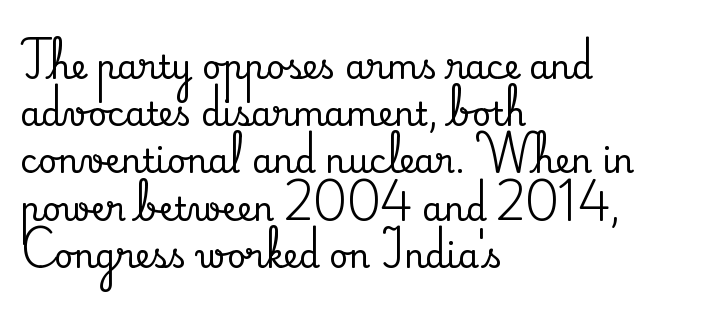
{"serif": "yes", "italic": "no", "width": "normal", "stroke_contrast": "medium", "x_height": "small", "monospaced": "no", "underline": "no", "align": "left", "line_spacing": "normal", "line_spacing_ratio": 1.43, "letter_spacing": "normal", "letter_spacing_em": 0.0, "glyph_px": 33}
